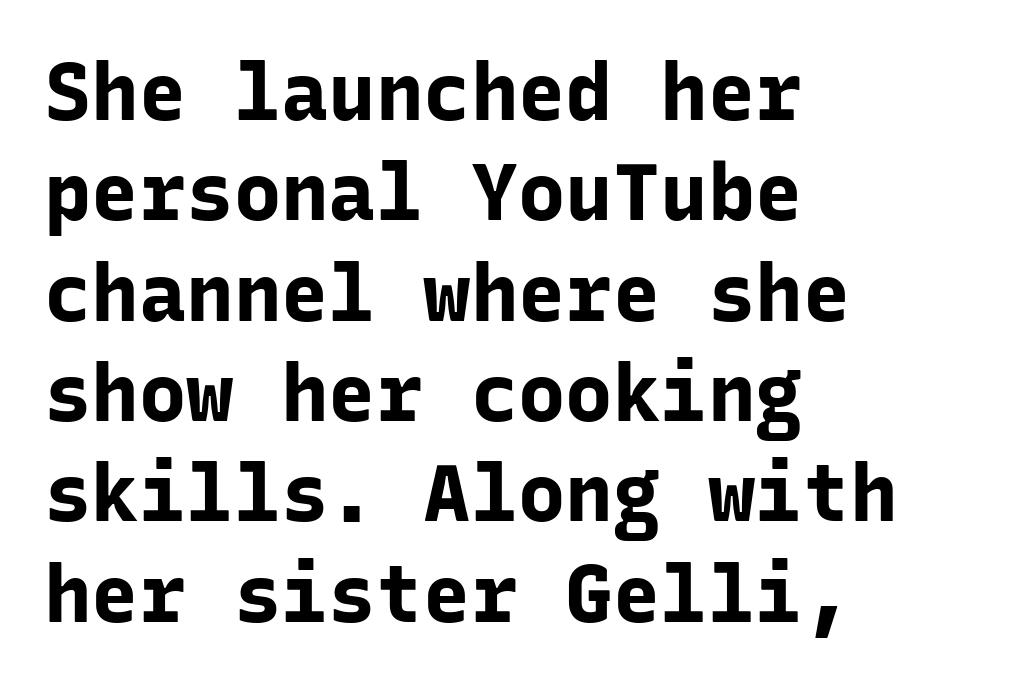
The image shows 79 px bold sans-serif type, upright, monospaced; set left-aligned, normal line spacing (1.27x), normal letter spacing, not underlined; low stroke contrast and a medium x-height.
